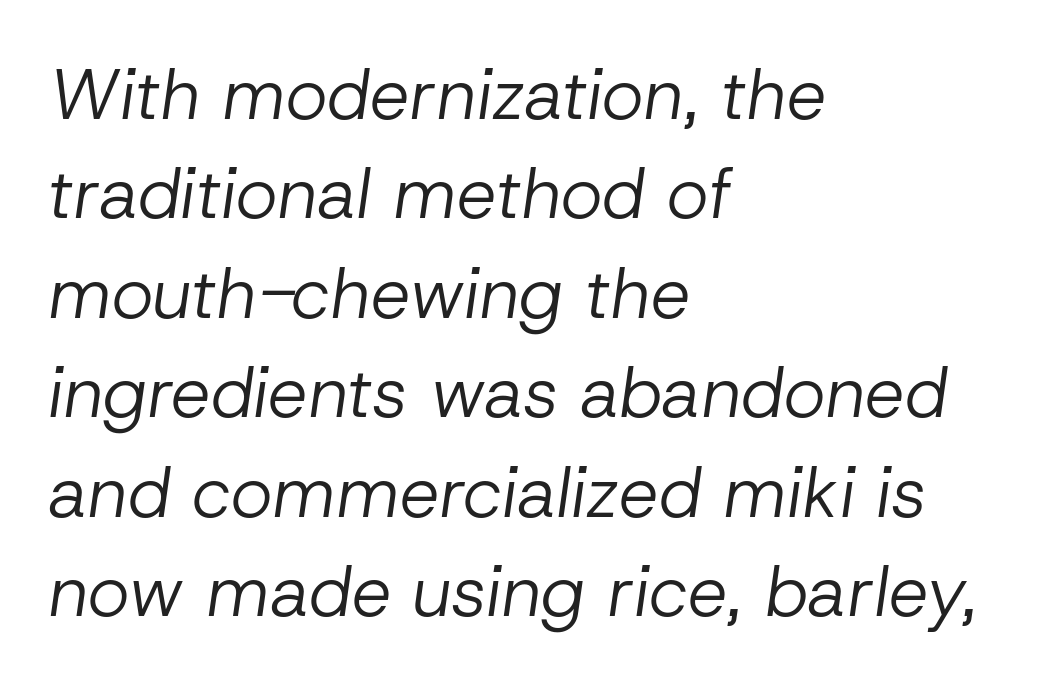
Q: Is the text bold? A: No.
Q: Is the text italic (slanted)? A: Yes, it leans right by about 8 degrees.
Q: Is the text underlined? A: No.
Q: How is the paragraph aligned? A: Left-aligned.
Q: Is the spacing between letters normal or unusually wide? A: Normal.
Q: Is the spacing between lines tight, normal or loose? A: Normal.
Q: Width (condensed, normal, or wide)? A: Normal.
Q: Stroke contrast? A: Low.
Q: x-height? A: Medium.
Q: Monospaced? A: No.
